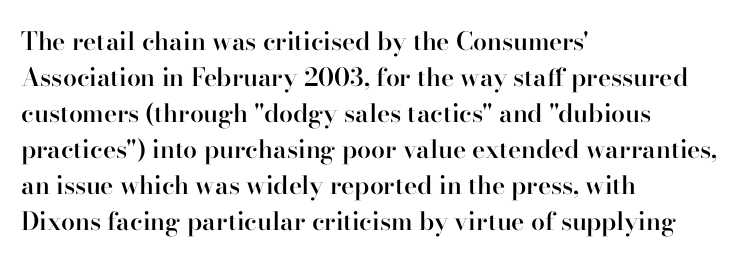
No italicization has been applied; the sample stays upright. How heavy is the stroke? Medium-heavy — a semibold, shy of bold. Default kerning and tracking; the words read as compact shapes. In CSS terms this would be text-align: left. Line spacing here is normal. The specimen omits any rule beneath the text block's lines.
